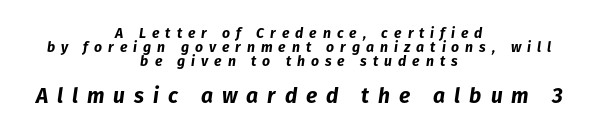
{"italic": "yes", "lean": "right", "slant_degrees": 8, "bold": "yes", "underline": "no", "align": "center", "line_spacing": "tight", "line_spacing_ratio": 1.0, "letter_spacing": "wide", "letter_spacing_em": 0.43, "larger_block": "second", "size_ratio": 1.5, "glyph_px": 21}
